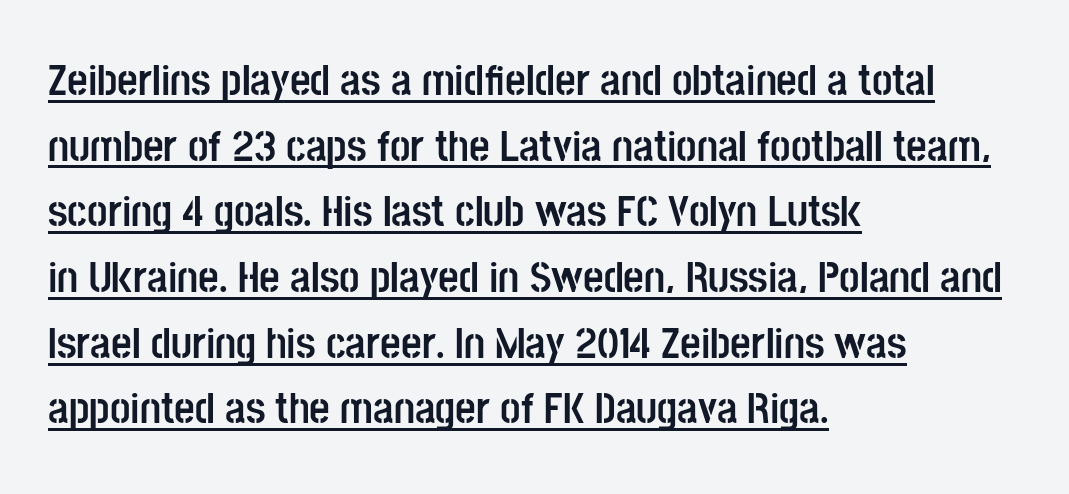
The image shows 45 px semibold, condensed sans-serif type, upright; set left-aligned, normal line spacing (1.46x), normal letter spacing, underlined; low stroke contrast and a large x-height.
